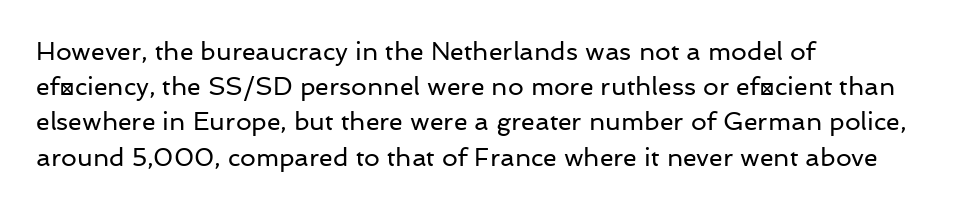
{"italic": "no", "bold": "no", "underline": "no", "align": "left", "line_spacing": "normal", "line_spacing_ratio": 1.41, "letter_spacing": "normal", "letter_spacing_em": 0.0, "glyph_px": 25}
